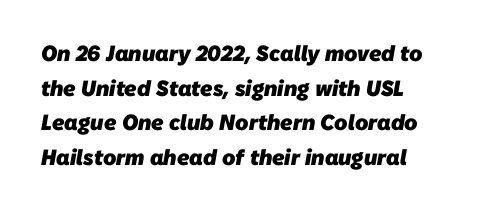
{"bold": "yes", "underline": "no", "align": "left", "line_spacing": "normal", "line_spacing_ratio": 1.57, "letter_spacing": "normal", "letter_spacing_em": 0.0, "glyph_px": 22}
